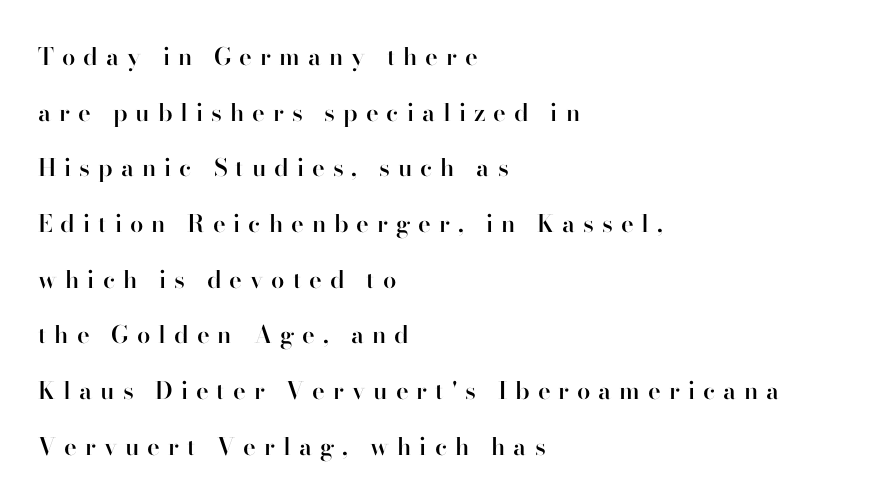
{"italic": "no", "bold": "semi", "underline": "no", "align": "left", "line_spacing": "loose", "line_spacing_ratio": 2.32, "letter_spacing": "wide", "letter_spacing_em": 0.33, "glyph_px": 24}
